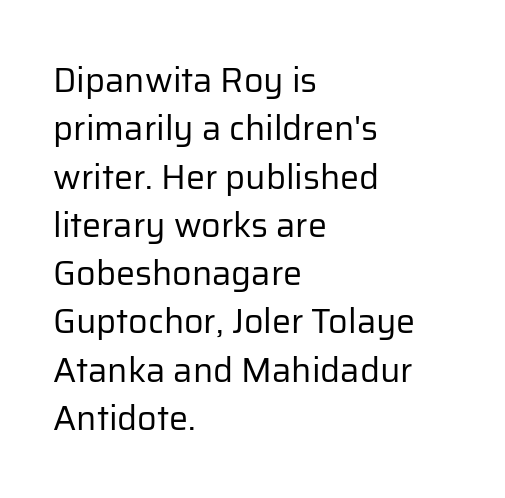
The image shows 34 px regular-weight sans-serif type, upright; set left-aligned, normal line spacing (1.42x), normal letter spacing, not underlined; low stroke contrast and a medium x-height.
